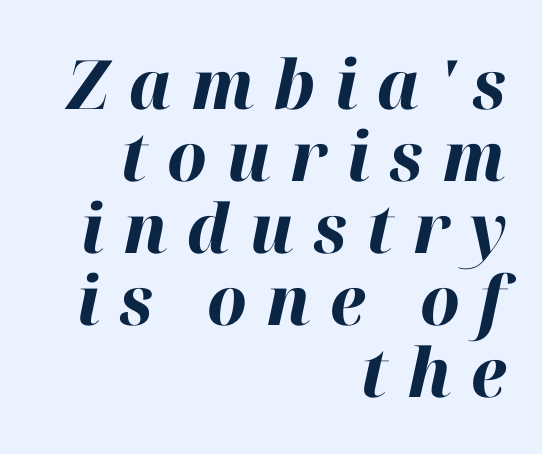
The image shows 68 px bold type, italic (leaning right); set right-aligned, tight line spacing (1.06x), unusually wide letter spacing (+0.28 em), not underlined; high stroke contrast and a medium x-height.
